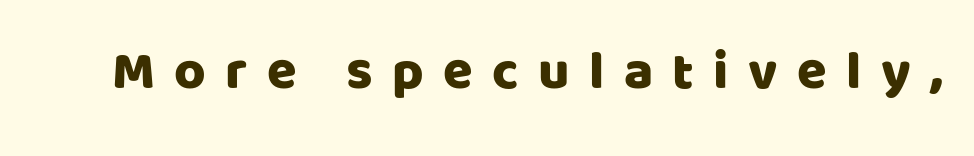
The image shows 54 px sans-serif type, upright; set unusually wide letter spacing (+0.36 em), not underlined; low stroke contrast and a large x-height.
